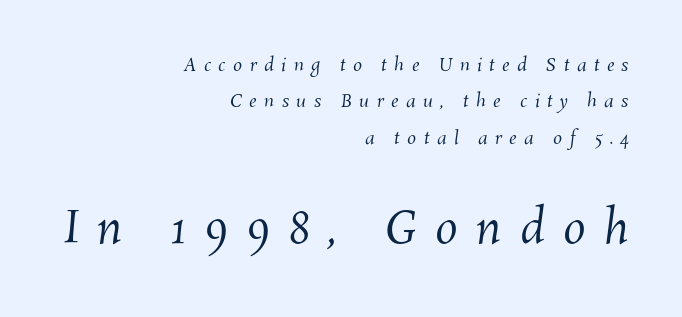
Observe the wide spacing: letters keep a clear distance from each other. Widely set lines give the paragraph a tall, airy silhouette. On a weight scale, this lands at 450 or below. This sample has the flowing, uneven cadence of proportional lettering. If you drew a ruler down the right edge, every line would touch it.
